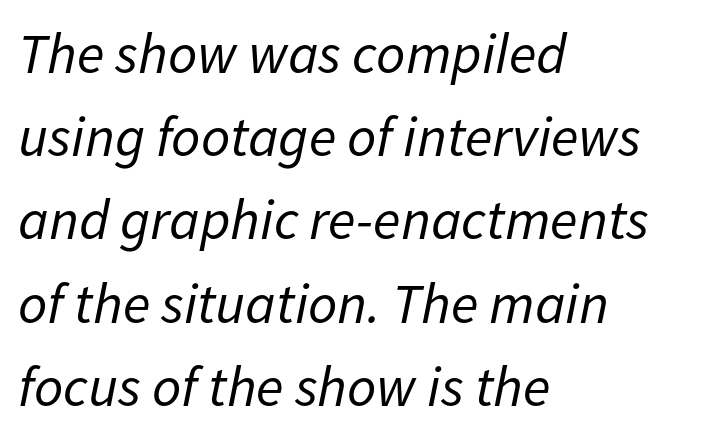
{"italic": "yes", "lean": "right", "slant_degrees": 11, "bold": "no", "weight": "regular", "width": "normal", "stroke_contrast": "low", "x_height": "medium", "monospaced": "no", "underline": "no", "align": "left", "line_spacing": "normal", "line_spacing_ratio": 1.46, "letter_spacing": "normal", "letter_spacing_em": 0.0, "glyph_px": 57}
